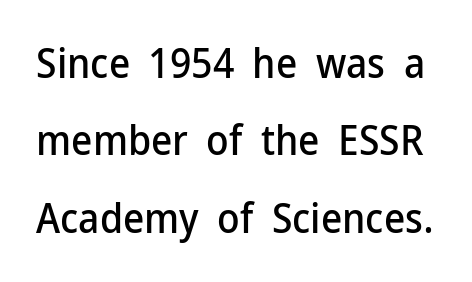
{"serif": "no", "italic": "no", "width": "normal", "stroke_contrast": "low", "x_height": "medium", "monospaced": "no", "underline": "no", "line_spacing_ratio": 1.89, "letter_spacing": "normal", "letter_spacing_em": 0.0, "glyph_px": 41}
